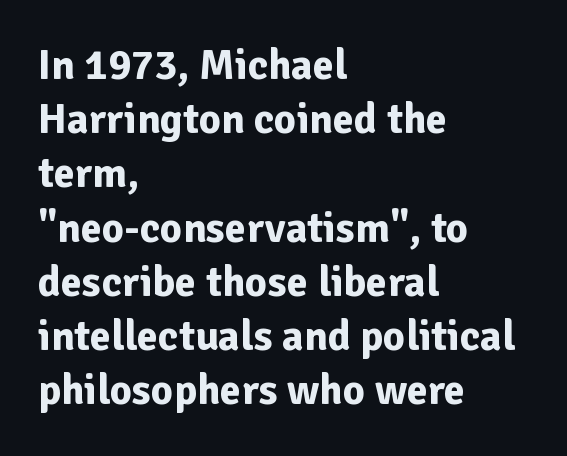
{"serif": "no", "italic": "no", "bold": "yes", "weight": "bold", "width": "normal", "stroke_contrast": "low", "x_height": "medium", "monospaced": "no", "underline": "no", "align": "left", "line_spacing": "normal", "line_spacing_ratio": 1.26, "letter_spacing": "normal", "letter_spacing_em": 0.0, "glyph_px": 43}
